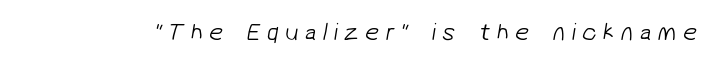
Q: Is the text bold? A: No.
Q: Is the text underlined? A: No.
Q: Is the spacing between letters normal or unusually wide? A: Unusually wide.
